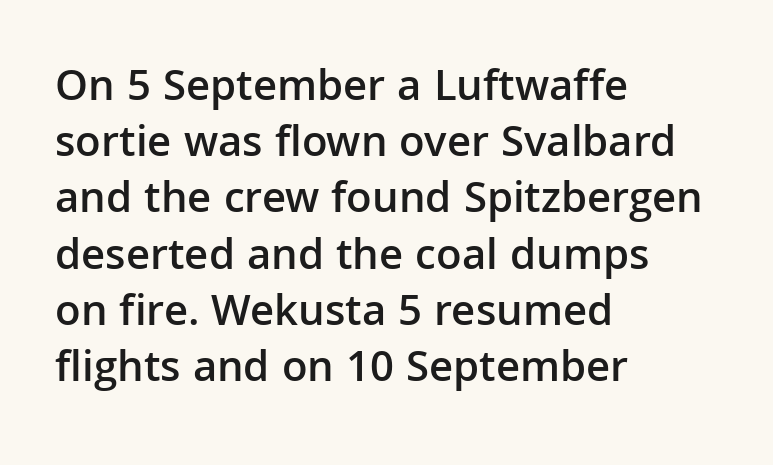
The image shows 45 px semibold sans-serif type, upright; set left-aligned, normal line spacing (1.25x), normal letter spacing, not underlined; low stroke contrast and a medium x-height.
